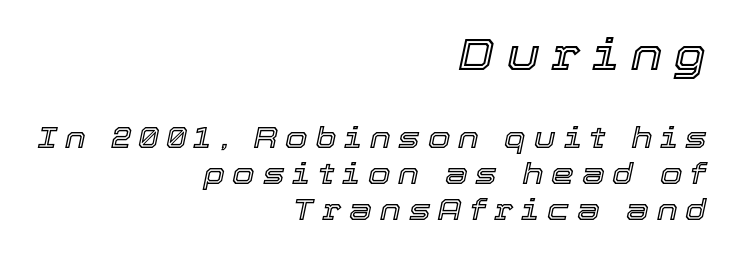
{"italic": "yes", "lean": "right", "slant_degrees": 12, "width": "normal", "x_height": "medium", "monospaced": "no", "underline": "no", "align": "right", "line_spacing_ratio": 1.23, "letter_spacing": "wide", "letter_spacing_em": 0.27, "larger_block": "first", "size_ratio": 1.52, "glyph_px": 44}
